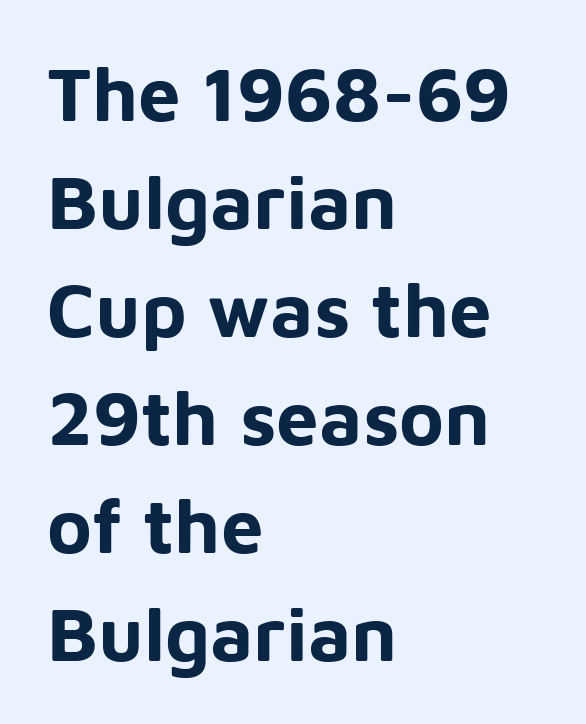
{"serif": "no", "italic": "no", "bold": "yes", "weight": "bold", "width": "normal", "stroke_contrast": "low", "x_height": "medium", "monospaced": "no", "underline": "no", "align": "left", "line_spacing": "normal", "line_spacing_ratio": 1.42, "letter_spacing": "normal", "letter_spacing_em": 0.0, "glyph_px": 76}
